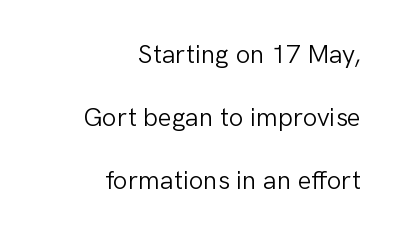
The image shows 26 px text type, upright; set right-aligned, loose line spacing (2.42x), normal letter spacing, not underlined.
